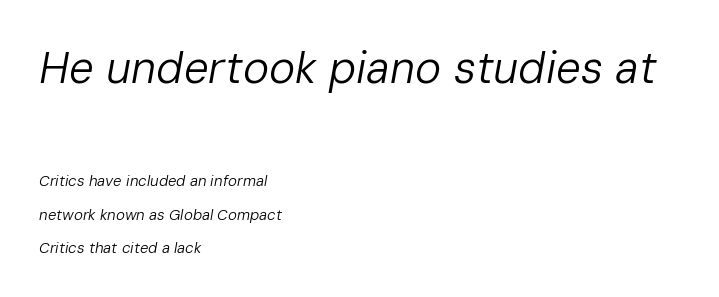
{"italic": "yes", "lean": "right", "slant_degrees": 10, "bold": "no", "weight": "regular", "width": "normal", "stroke_contrast": "low", "x_height": "medium", "monospaced": "no", "underline": "no", "align": "left", "line_spacing": "loose", "line_spacing_ratio": 2.21, "letter_spacing": "normal", "letter_spacing_em": 0.0, "larger_block": "first", "size_ratio": 2.93, "glyph_px": 44}
